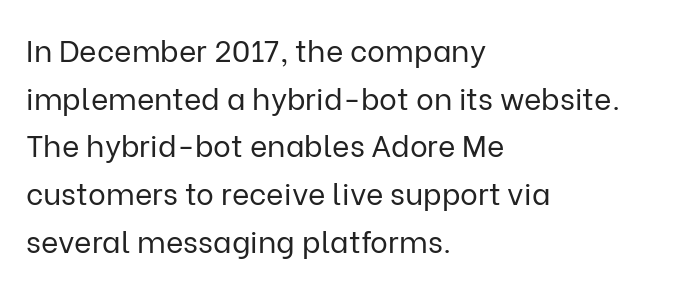
The image shows 30 px regular-weight sans-serif type, upright; set left-aligned, normal line spacing (1.59x), normal letter spacing, not underlined; low stroke contrast and a medium x-height.
